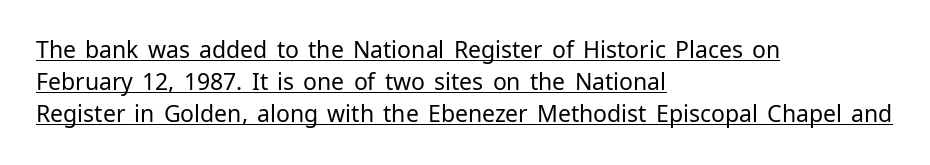
The image shows 23 px text type, upright; set left-aligned, normal line spacing (1.39x), normal letter spacing, underlined.
